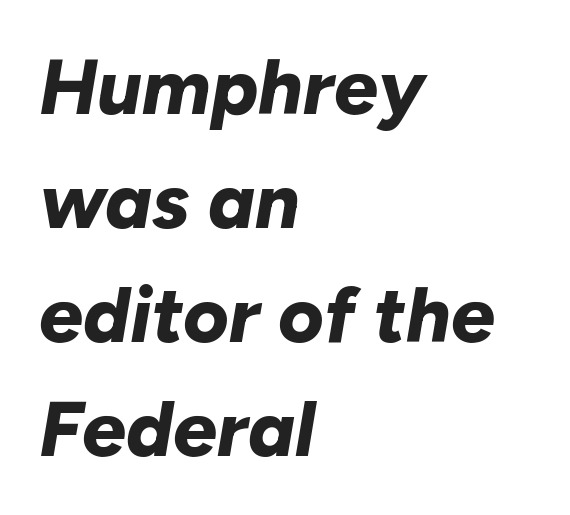
The passage shown is typed in a proportional face where columns would drift. The gap between lines stays unmarked. Layout note: lines flush left. The rendering uses a moderate line-height, typical for paragraphs. Slant detected: the letters are inclined. Heft: maximum for text — a bold.
